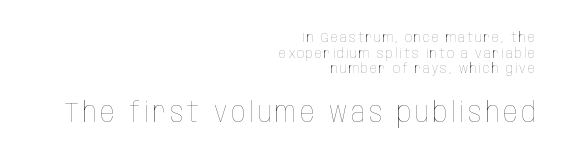
The weight would be labelled regular, book, light, or lighter still. Successive baselines arrive quickly, one right under another. Style check: upright. These two chunks differ in scale, with the bottom chunk taking the larger measure. Looks like regular typesetting: each glyph gets only the width it needs.
